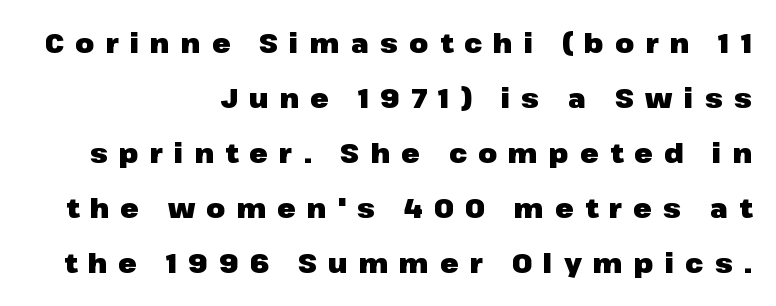
{"italic": "no", "bold": "yes", "underline": "no", "align": "right", "line_spacing": "loose", "line_spacing_ratio": 2.04, "letter_spacing": "wide", "letter_spacing_em": 0.42, "glyph_px": 27}
